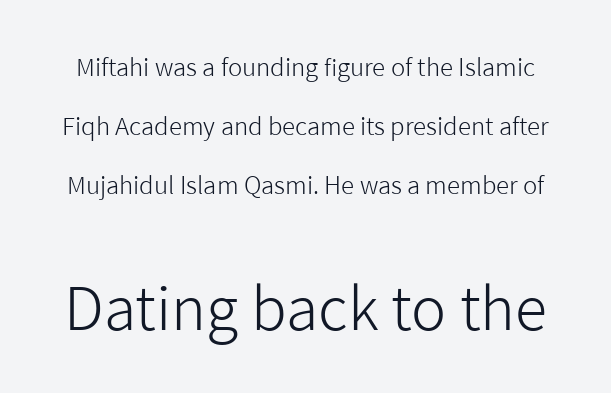
Q: Is the text bold? A: No.
Q: Is the text italic (slanted)? A: No, it is upright.
Q: Is the typeface a serif or a sans-serif typeface? A: Sans-serif.
Q: Is the text underlined? A: No.
Q: Is the spacing between letters normal or unusually wide? A: Normal.
Q: Is the spacing between lines tight, normal or loose? A: Loose.
Q: Which block of text is set in a larger size, the first (top) or the second (bottom)? A: The second (bottom) one.
Q: Width (condensed, normal, or wide)? A: Normal.
Q: Stroke contrast? A: Low.
Q: x-height? A: Medium.
Q: Monospaced? A: No.
